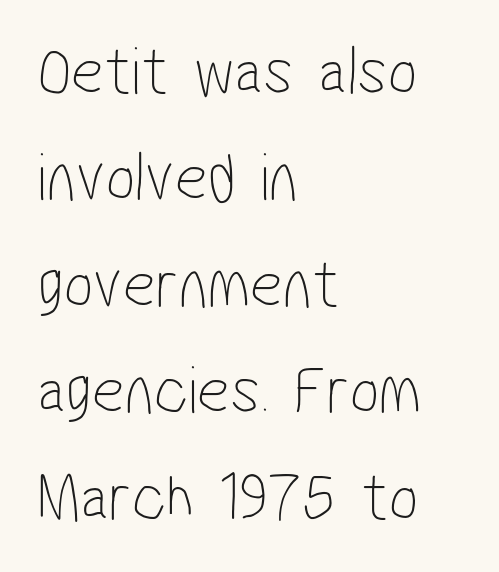
Q: Is the text bold? A: No.
Q: Is the typeface a serif or a sans-serif typeface? A: Sans-serif.
Q: Is the text underlined? A: No.
Q: How is the paragraph aligned? A: Left-aligned.
Q: Is the spacing between letters normal or unusually wide? A: Normal.
Q: Is the spacing between lines tight, normal or loose? A: Normal.
Q: Width (condensed, normal, or wide)? A: Condensed.
Q: Stroke contrast? A: Low.
Q: x-height? A: Medium.
Q: Monospaced? A: No.
